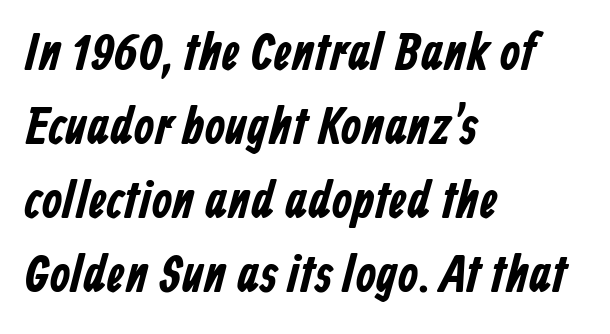
The leading is moderate, giving the passage an even texture. Layout note: lines flush left. Just letters on the line, the space beneath them empty. Think of a printed novel: that variable character pitch is what you see here.
